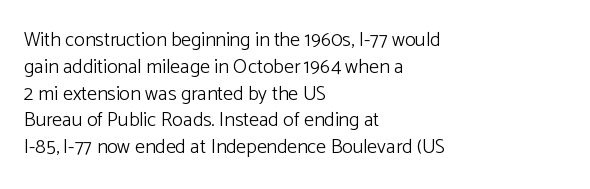
{"italic": "no", "bold": "no", "underline": "no", "align": "left", "line_spacing": "normal", "line_spacing_ratio": 1.34, "letter_spacing": "normal", "letter_spacing_em": 0.0, "glyph_px": 20}
